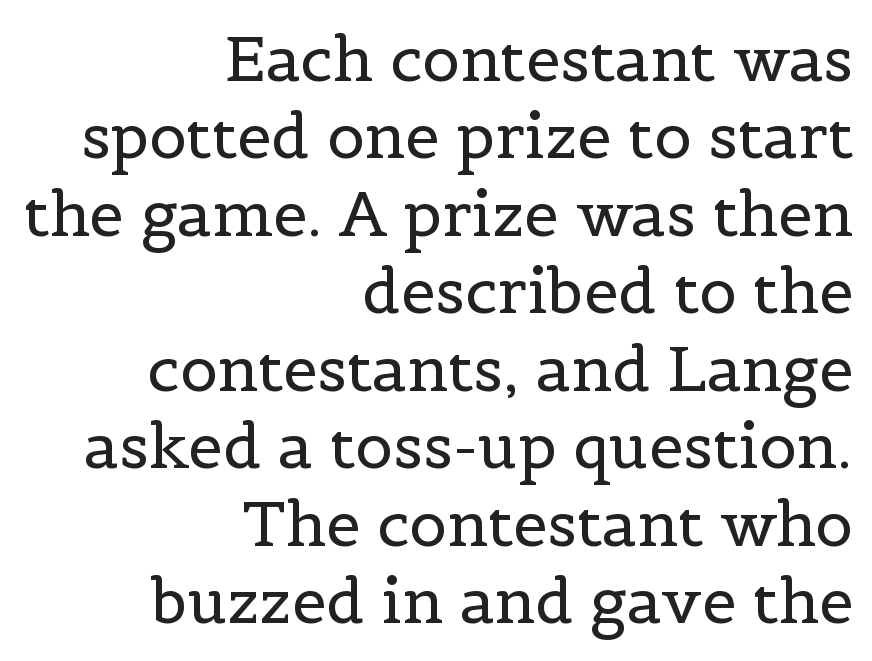
{"serif": "yes", "italic": "no", "bold": "no", "weight": "regular", "width": "normal", "x_height": "medium", "monospaced": "no", "underline": "no", "align": "right", "line_spacing": "normal", "line_spacing_ratio": 1.25, "letter_spacing": "normal", "letter_spacing_em": 0.0, "glyph_px": 62}
